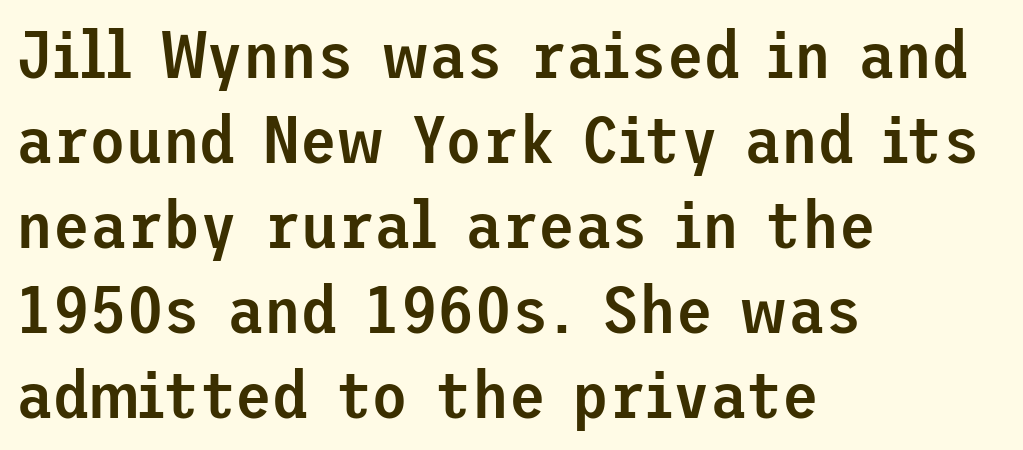
Q: Is the text bold? A: Semi-bold.
Q: Is the text italic (slanted)? A: No, it is upright.
Q: Is the typeface a serif or a sans-serif typeface? A: Sans-serif.
Q: Is the text underlined? A: No.
Q: How is the paragraph aligned? A: Left-aligned.
Q: Is the spacing between letters normal or unusually wide? A: Normal.
Q: Is the spacing between lines tight, normal or loose? A: Normal.
Q: Width (condensed, normal, or wide)? A: Normal.
Q: Stroke contrast? A: Low.
Q: x-height? A: Medium.
